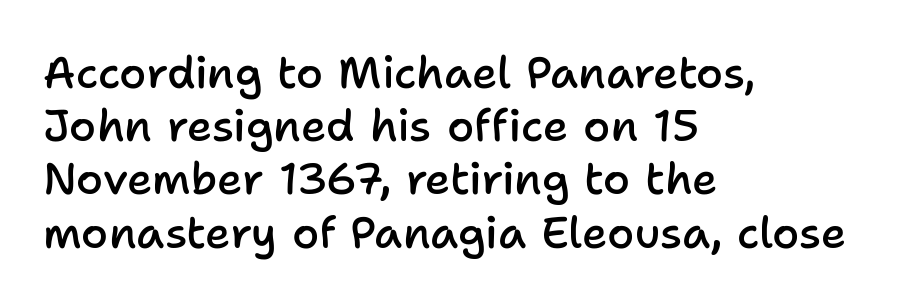
Q: Is the text bold? A: Semi-bold.
Q: Is the text italic (slanted)? A: No, it is upright.
Q: Is the typeface a serif or a sans-serif typeface? A: Sans-serif.
Q: Is the text underlined? A: No.
Q: How is the paragraph aligned? A: Left-aligned.
Q: Is the spacing between letters normal or unusually wide? A: Normal.
Q: Width (condensed, normal, or wide)? A: Normal.
Q: Stroke contrast? A: Low.
Q: x-height? A: Medium.
Q: Monospaced? A: No.
